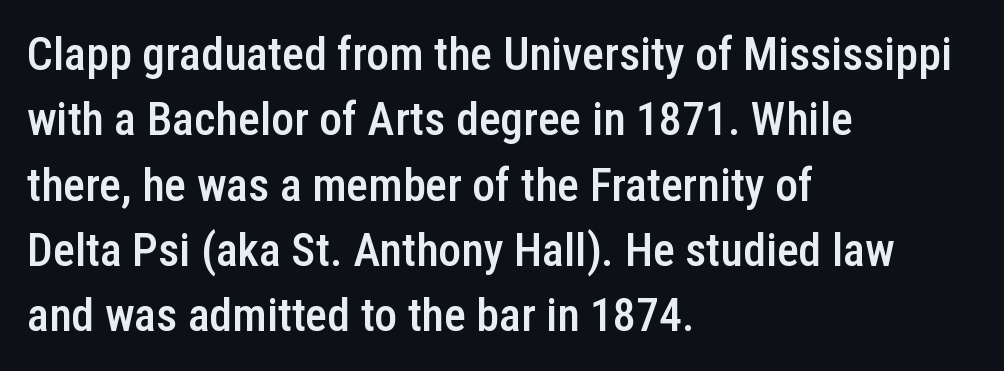
{"serif": "no", "italic": "no", "bold": "semi", "weight": "semibold", "width": "condensed", "stroke_contrast": "low", "x_height": "medium", "monospaced": "no", "underline": "no", "align": "left", "line_spacing": "normal", "line_spacing_ratio": 1.42, "letter_spacing": "normal", "letter_spacing_em": 0.0, "glyph_px": 46}
